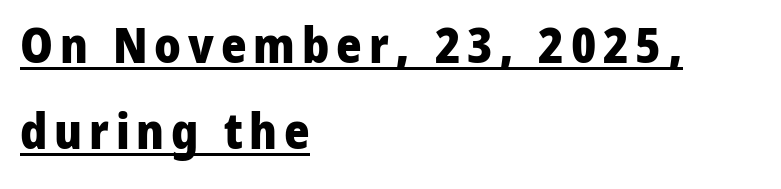
Q: Is the text bold? A: Yes.
Q: Is the text italic (slanted)? A: No, it is upright.
Q: Is the typeface a serif or a sans-serif typeface? A: Sans-serif.
Q: Is the text underlined? A: Yes.
Q: How is the paragraph aligned? A: Left-aligned.
Q: Width (condensed, normal, or wide)? A: Normal.
Q: Stroke contrast? A: Low.
Q: x-height? A: Medium.
Q: Monospaced? A: No.
